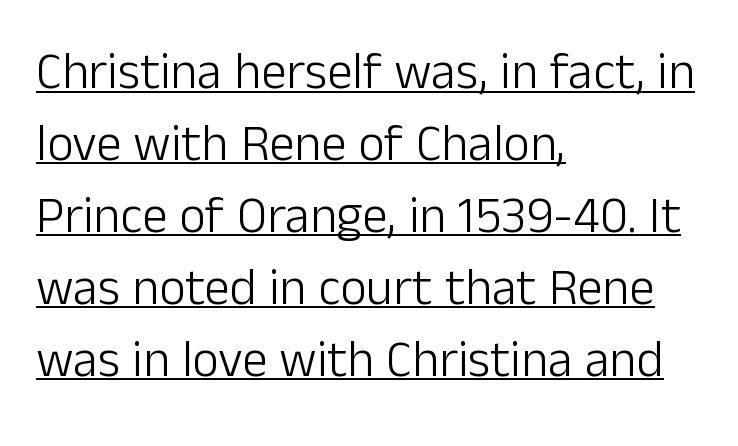
{"serif": "no", "italic": "no", "bold": "no", "weight": "light", "width": "normal", "stroke_contrast": "low", "x_height": "medium", "monospaced": "no", "underline": "yes", "align": "left", "line_spacing": "normal", "line_spacing_ratio": 1.41, "letter_spacing": "normal", "letter_spacing_em": 0.0, "glyph_px": 51}
